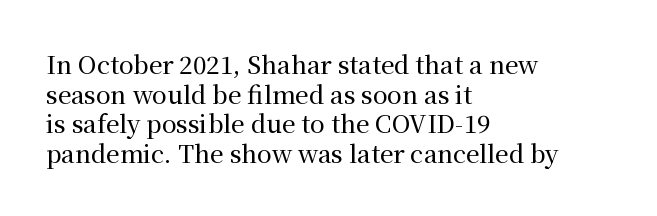
{"italic": "no", "underline": "no", "align": "left", "line_spacing_ratio": 1.23, "letter_spacing": "normal", "letter_spacing_em": 0.0, "glyph_px": 24}
